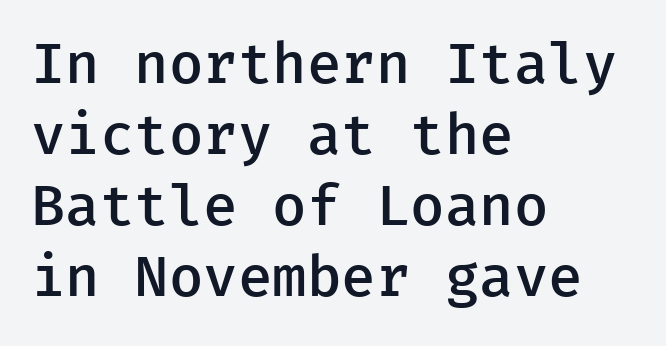
{"serif": "no", "italic": "no", "bold": "semi", "weight": "semibold", "width": "normal", "stroke_contrast": "low", "x_height": "medium", "monospaced": "yes", "underline": "no", "align": "left", "line_spacing": "normal", "line_spacing_ratio": 1.27, "letter_spacing": "normal", "letter_spacing_em": 0.0, "glyph_px": 56}
